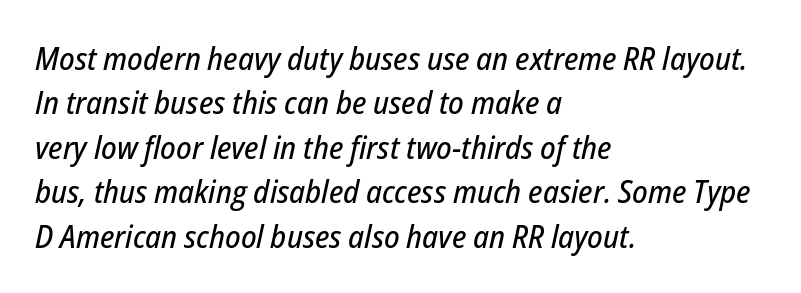
Q: Is the text italic (slanted)? A: Yes, it leans right by about 12 degrees.
Q: Is the text underlined? A: No.
Q: How is the paragraph aligned? A: Left-aligned.
Q: Is the spacing between letters normal or unusually wide? A: Normal.
Q: Is the spacing between lines tight, normal or loose? A: Normal.
Q: Width (condensed, normal, or wide)? A: Condensed.
Q: Stroke contrast? A: Low.
Q: x-height? A: Medium.
Q: Monospaced? A: No.
